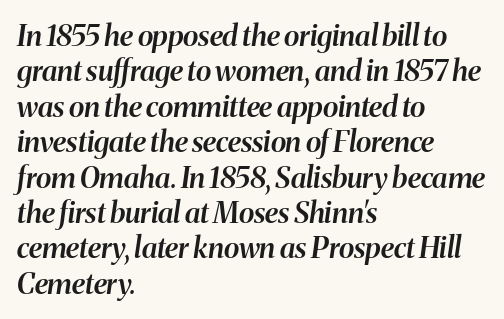
{"italic": "yes", "lean": "right", "slant_degrees": 8, "bold": "semi", "weight": "semibold", "width": "normal", "stroke_contrast": "medium", "x_height": "medium", "monospaced": "no", "underline": "no", "align": "left", "line_spacing_ratio": 1.22, "letter_spacing": "normal", "letter_spacing_em": 0.0, "glyph_px": 29}
